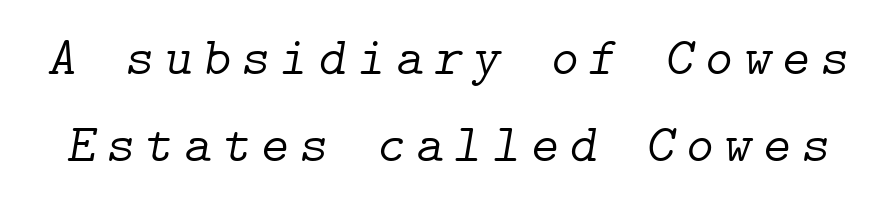
{"serif": "yes", "italic": "yes", "lean": "right", "slant_degrees": 9, "bold": "no", "weight": "light", "width": "normal", "stroke_contrast": "low", "x_height": "medium", "underline": "no", "line_spacing": "normal", "line_spacing_ratio": 1.62, "glyph_px": 54}
